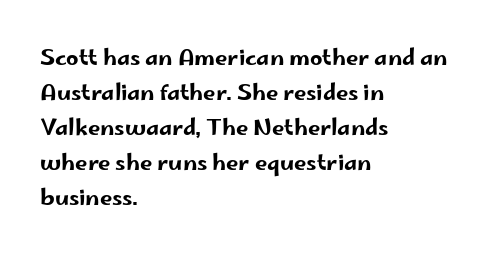
The vertical gap from one line to the next is medium. In terms of posture, this sample is upright. The ragged edge is on the right, which tells us the setting is flush left. Look at the tracking — it's just the regular setting, nothing added. Only glyphs here, with clear space below each row.
